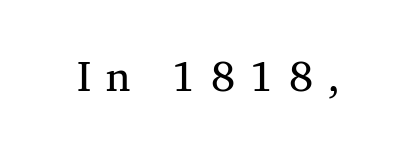
{"serif": "yes", "italic": "no", "bold": "no", "weight": "regular", "width": "normal", "stroke_contrast": "medium", "x_height": "medium", "monospaced": "no", "underline": "no", "letter_spacing": "wide", "letter_spacing_em": 0.34, "glyph_px": 43}
